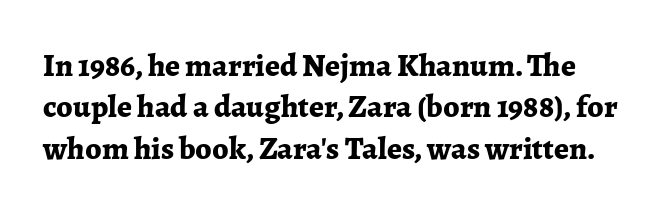
The image shows 32 px bold serif type, upright; set normal line spacing (1.29x), normal letter spacing, not underlined; low stroke contrast and a medium x-height.
